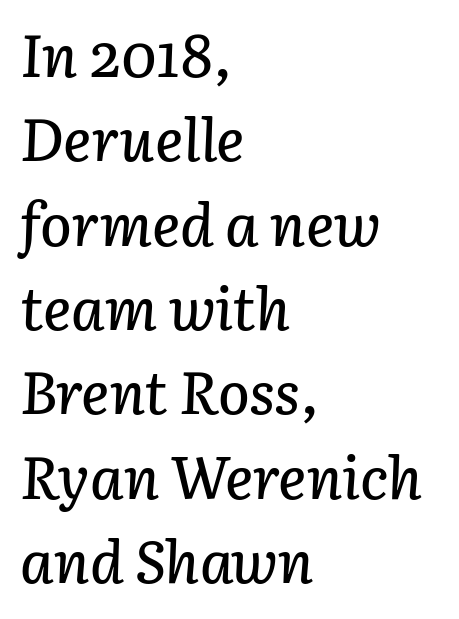
{"italic": "yes", "lean": "right", "slant_degrees": 3, "width": "normal", "stroke_contrast": "low", "x_height": "medium", "monospaced": "no", "underline": "no", "align": "left", "line_spacing": "normal", "line_spacing_ratio": 1.43, "letter_spacing": "normal", "letter_spacing_em": 0.0, "glyph_px": 59}
